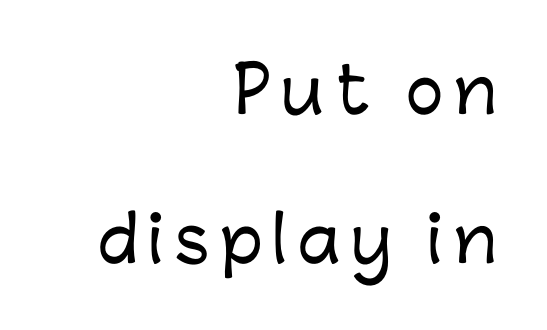
The image shows 63 px sans-serif type, upright; set right-aligned, loose line spacing (2.37x), not underlined; low stroke contrast and a medium x-height.
